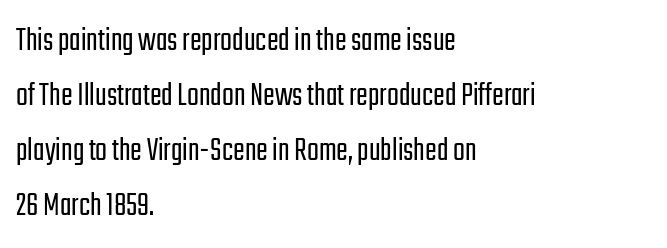
{"serif": "no", "italic": "no", "bold": "no", "weight": "light", "width": "condensed", "stroke_contrast": "low", "x_height": "medium", "monospaced": "no", "underline": "no", "align": "left", "line_spacing": "normal", "line_spacing_ratio": 1.57, "letter_spacing": "normal", "letter_spacing_em": 0.0, "glyph_px": 35}
